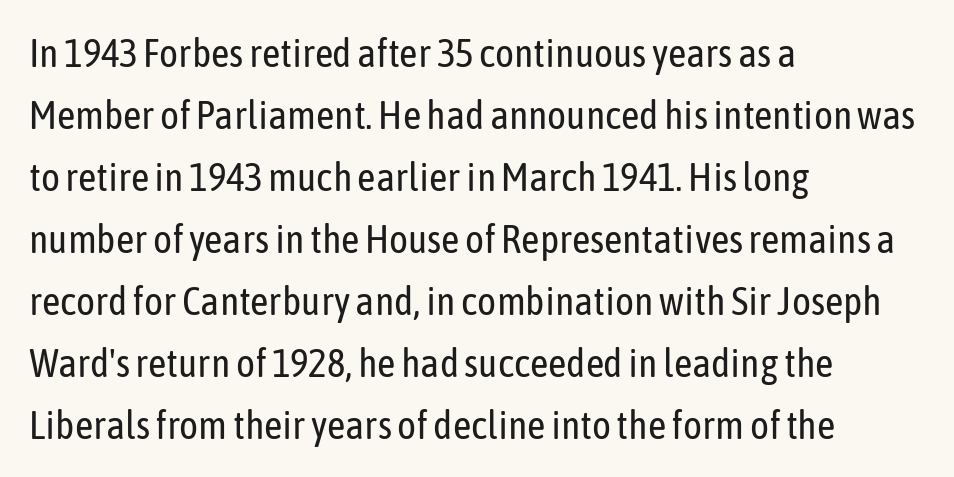
The strip under each line holds only bare page. How are the letters spaced? Ordinarily, with no added tracking. Posture: straight, roman, zero tilt. Spacing verdict: proportional, widths tailored to each character. Regular leading. The paragraph shown leans on its left margin.
